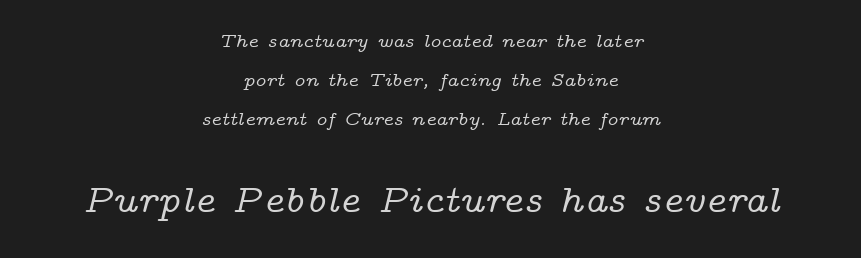
Q: Is the text italic (slanted)? A: Yes, it leans right by about 14 degrees.
Q: Is the typeface a serif or a sans-serif typeface? A: Serif.
Q: Is the text underlined? A: No.
Q: How is the paragraph aligned? A: Centered.
Q: Is the spacing between letters normal or unusually wide? A: Normal.
Q: Is the spacing between lines tight, normal or loose? A: Loose.
Q: Which block of text is set in a larger size, the first (top) or the second (bottom)? A: The second (bottom) one.
Q: Width (condensed, normal, or wide)? A: Wide.
Q: Stroke contrast? A: Low.
Q: x-height? A: Medium.
Q: Monospaced? A: No.
